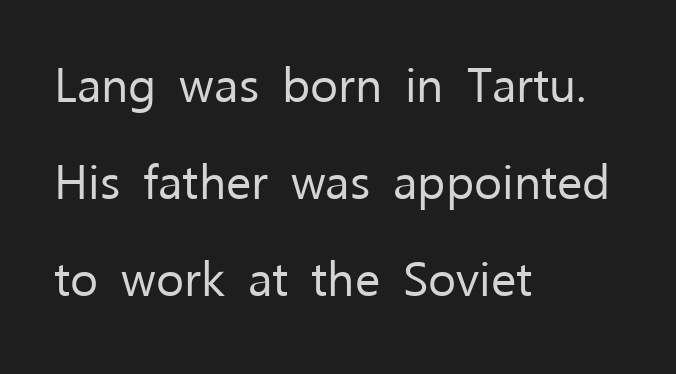
{"serif": "no", "italic": "no", "bold": "no", "weight": "regular", "width": "normal", "stroke_contrast": "low", "x_height": "medium", "monospaced": "no", "underline": "no", "align": "left", "line_spacing": "loose", "line_spacing_ratio": 2.02, "letter_spacing": "normal", "letter_spacing_em": 0.0, "glyph_px": 48}
